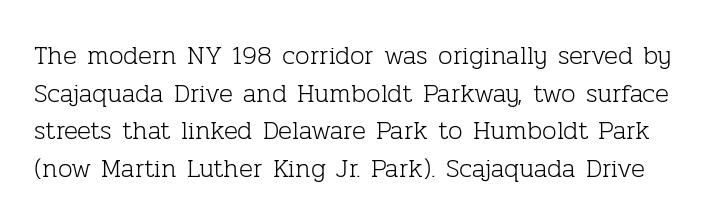
The image shows 26 px text type, upright; set normal line spacing (1.45x), normal letter spacing, not underlined.
